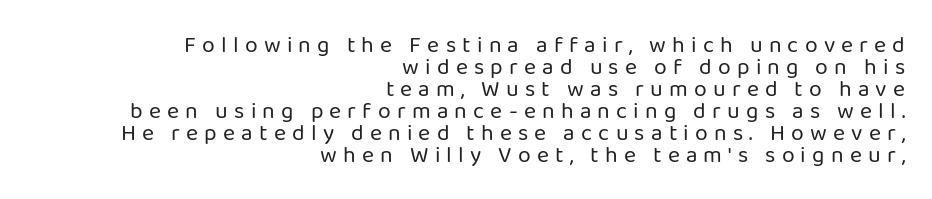
The image shows 23 px text type, upright; set right-aligned, tight line spacing (0.96x), unusually wide letter spacing (+0.27 em), not underlined.
